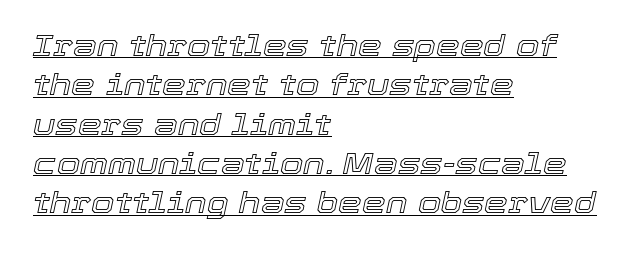
Q: Is the text italic (slanted)? A: Yes, it leans right by about 12 degrees.
Q: Is the text underlined? A: Yes.
Q: How is the paragraph aligned? A: Left-aligned.
Q: Is the spacing between letters normal or unusually wide? A: Normal.
Q: Is the spacing between lines tight, normal or loose? A: Normal.
Q: Width (condensed, normal, or wide)? A: Normal.
Q: x-height? A: Medium.
Q: Monospaced? A: No.
